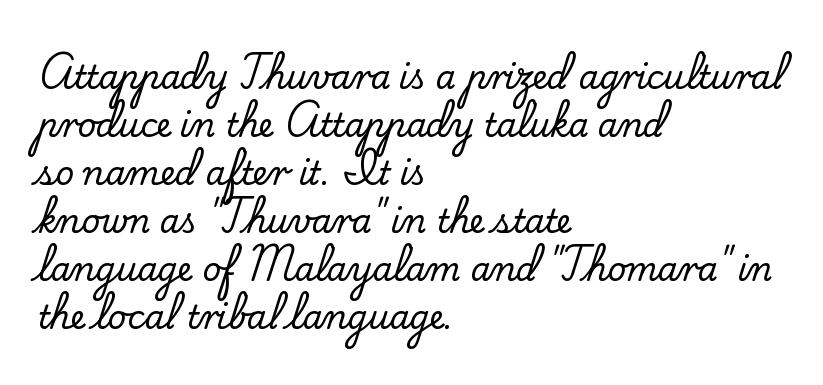
{"serif": "yes", "width": "normal", "stroke_contrast": "low", "x_height": "small", "monospaced": "no", "underline": "no", "align": "left", "line_spacing": "normal", "line_spacing_ratio": 1.5, "letter_spacing": "normal", "letter_spacing_em": 0.0, "glyph_px": 32}
